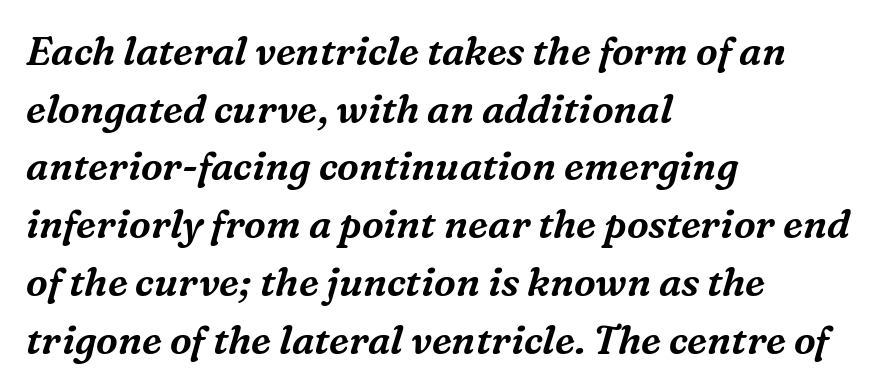
The image shows 39 px serif type, italic (leaning right); set left-aligned, normal line spacing (1.48x), normal letter spacing, not underlined; medium stroke contrast and a medium x-height.
